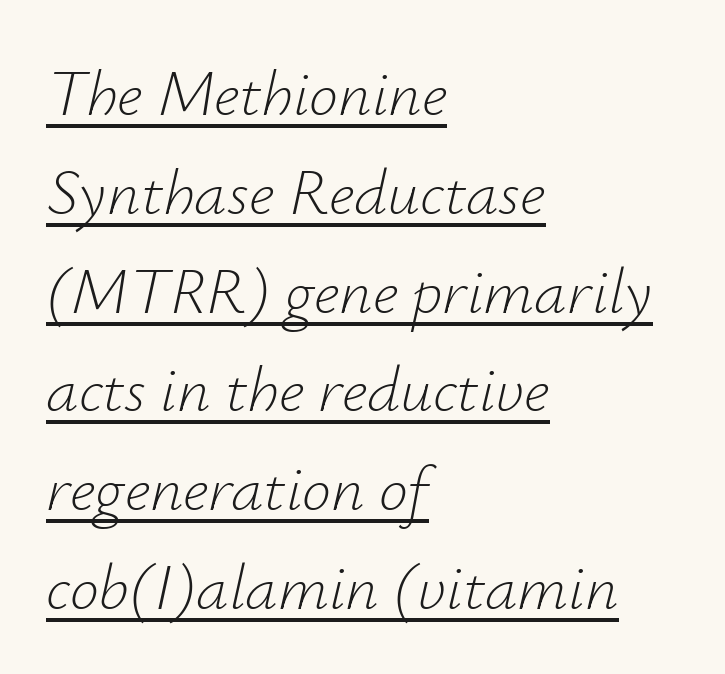
The lettering tilts uniformly, giving the passage an italic look. A typographer would call this underscored text. Horizontal bands of white between lines are of average thickness. Note the varied advance widths — an 'i' is clearly narrower than an 'm'. Typeset ragged right — the left edge is the straight one.
